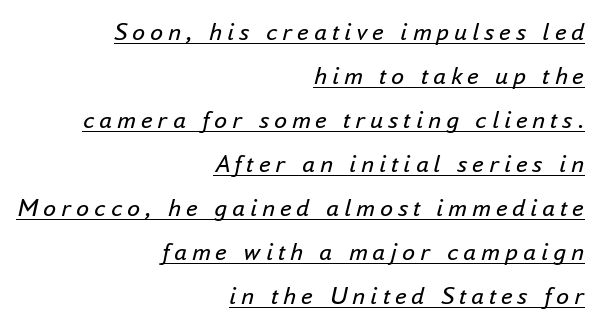
{"italic": "yes", "lean": "right", "slant_degrees": 16, "bold": "no", "underline": "yes", "align": "right", "line_spacing": "normal", "line_spacing_ratio": 1.69, "glyph_px": 26}
